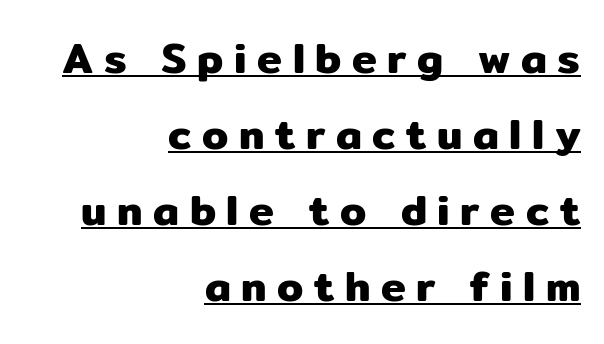
{"serif": "no", "italic": "no", "width": "normal", "stroke_contrast": "low", "x_height": "medium", "monospaced": "no", "underline": "yes", "align": "right", "line_spacing_ratio": 1.81, "letter_spacing": "wide", "letter_spacing_em": 0.25, "glyph_px": 42}
